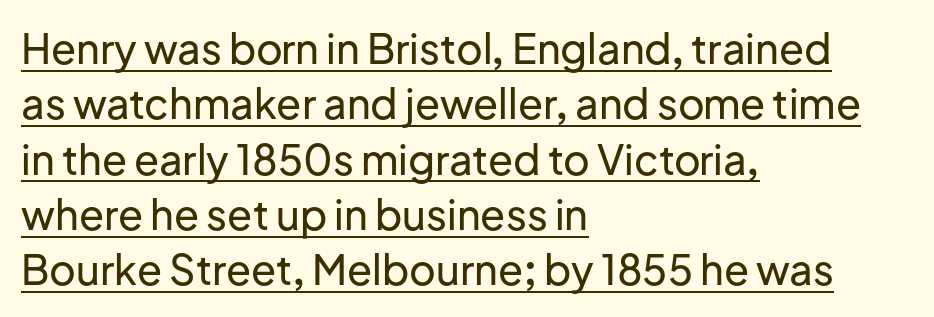
{"serif": "no", "italic": "no", "width": "normal", "stroke_contrast": "low", "x_height": "medium", "monospaced": "no", "underline": "yes", "align": "left", "line_spacing": "normal", "line_spacing_ratio": 1.35, "letter_spacing": "normal", "letter_spacing_em": 0.0, "glyph_px": 41}
